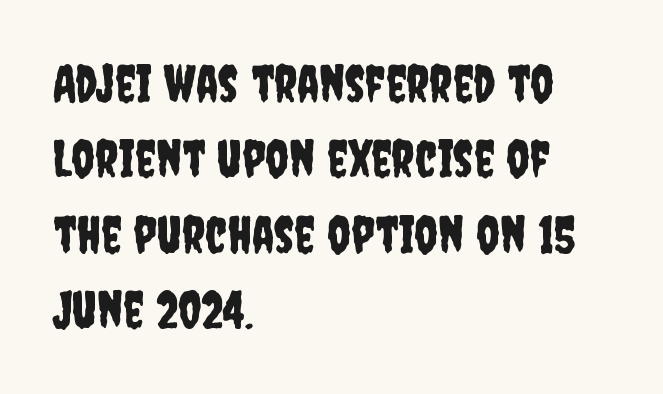
Q: Is the text italic (slanted)? A: No, it is upright.
Q: Is the typeface a serif or a sans-serif typeface? A: Sans-serif.
Q: Is the text underlined? A: No.
Q: How is the paragraph aligned? A: Left-aligned.
Q: Is the spacing between letters normal or unusually wide? A: Normal.
Q: Is the spacing between lines tight, normal or loose? A: Normal.
Q: Width (condensed, normal, or wide)? A: Condensed.
Q: Stroke contrast? A: Low.
Q: x-height? A: Large.
Q: Monospaced? A: No.
